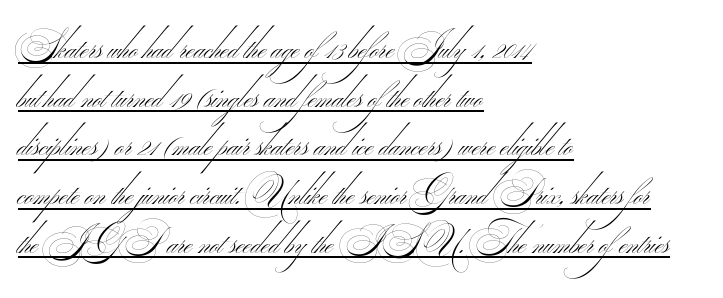
Q: Is the text bold? A: No.
Q: Is the typeface a serif or a sans-serif typeface? A: Sans-serif.
Q: Is the text underlined? A: Yes.
Q: How is the paragraph aligned? A: Left-aligned.
Q: Is the spacing between letters normal or unusually wide? A: Normal.
Q: Is the spacing between lines tight, normal or loose? A: Normal.
Q: Width (condensed, normal, or wide)? A: Wide.
Q: Stroke contrast? A: Medium.
Q: Monospaced? A: No.
